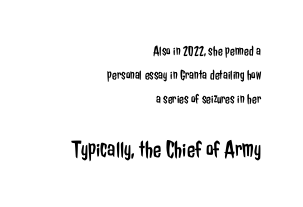
{"italic": "no", "bold": "no", "underline": "no", "align": "right", "line_spacing_ratio": 1.73, "letter_spacing": "normal", "letter_spacing_em": 0.0, "larger_block": "second", "size_ratio": 1.71, "glyph_px": 24}
